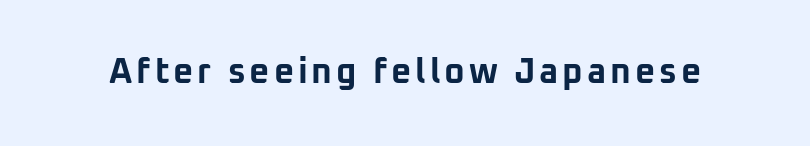
Q: Is the text bold? A: Yes.
Q: Is the text italic (slanted)? A: No, it is upright.
Q: Is the typeface a serif or a sans-serif typeface? A: Sans-serif.
Q: Is the text underlined? A: No.
Q: Width (condensed, normal, or wide)? A: Normal.
Q: Stroke contrast? A: Low.
Q: x-height? A: Medium.
Q: Monospaced? A: No.
